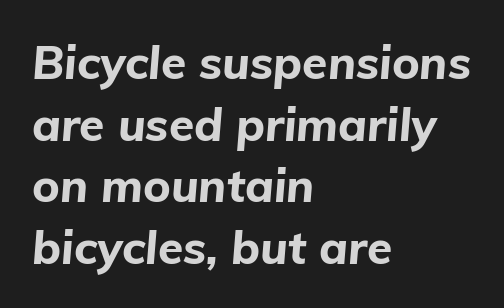
The image shows 46 px bold type, italic (leaning right); set left-aligned, normal line spacing (1.34x), normal letter spacing, not underlined; low stroke contrast and a medium x-height.
